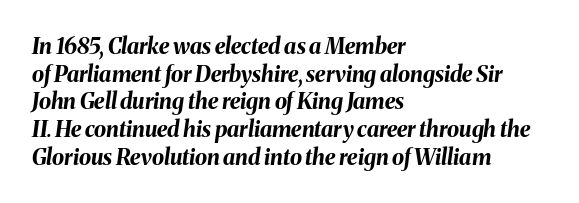
Q: Is the text bold? A: Yes.
Q: Is the text italic (slanted)? A: Yes, it leans right by about 8 degrees.
Q: Is the text underlined? A: No.
Q: How is the paragraph aligned? A: Left-aligned.
Q: Is the spacing between letters normal or unusually wide? A: Normal.
Q: Is the spacing between lines tight, normal or loose? A: Normal.
